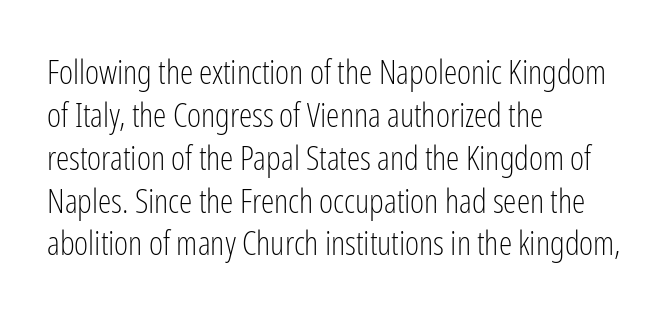
The image shows 34 px light, condensed sans-serif type, upright; set left-aligned, normal line spacing (1.26x), normal letter spacing, not underlined; low stroke contrast and a medium x-height.
